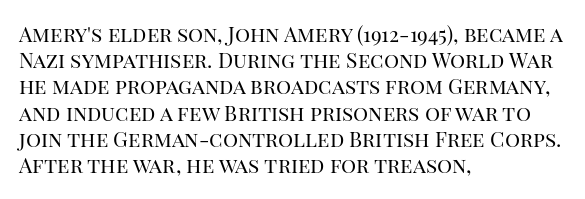
Q: Is the text bold? A: No.
Q: Is the text italic (slanted)? A: No, it is upright.
Q: Is the text underlined? A: No.
Q: How is the paragraph aligned? A: Left-aligned.
Q: Is the spacing between letters normal or unusually wide? A: Normal.
Q: Is the spacing between lines tight, normal or loose? A: Normal.
